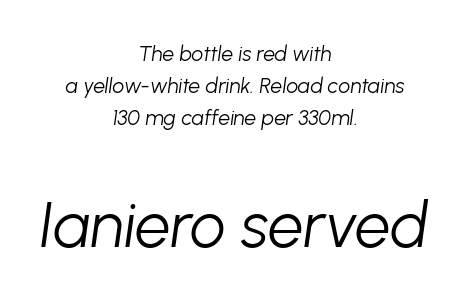
The image shows 63 px light type, italic (leaning right); set centered, normal line spacing (1.52x), normal letter spacing, not underlined; the second (bottom) block is 3.0x larger; low stroke contrast and a medium x-height.
